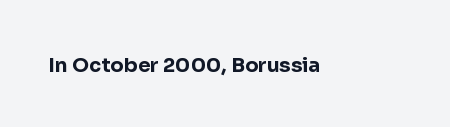
Q: Is the text bold? A: Yes.
Q: Is the text italic (slanted)? A: No, it is upright.
Q: Is the text underlined? A: No.
Q: Is the spacing between letters normal or unusually wide? A: Normal.
